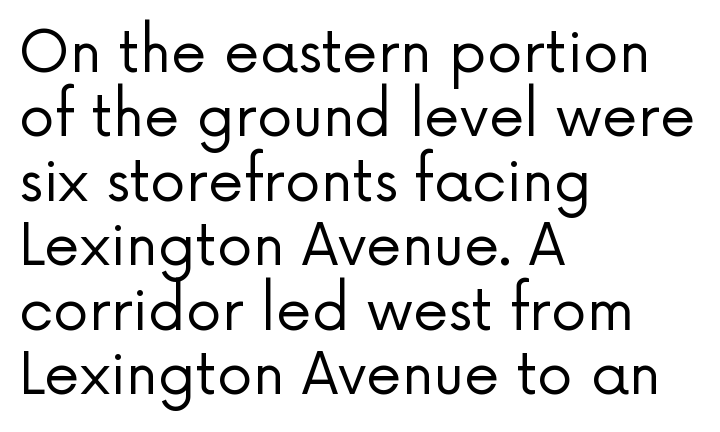
Q: Is the text bold? A: No.
Q: Is the text italic (slanted)? A: No, it is upright.
Q: Is the typeface a serif or a sans-serif typeface? A: Sans-serif.
Q: Is the text underlined? A: No.
Q: How is the paragraph aligned? A: Left-aligned.
Q: Is the spacing between letters normal or unusually wide? A: Normal.
Q: Is the spacing between lines tight, normal or loose? A: Tight.
Q: Width (condensed, normal, or wide)? A: Normal.
Q: Stroke contrast? A: Low.
Q: x-height? A: Medium.
Q: Monospaced? A: No.
